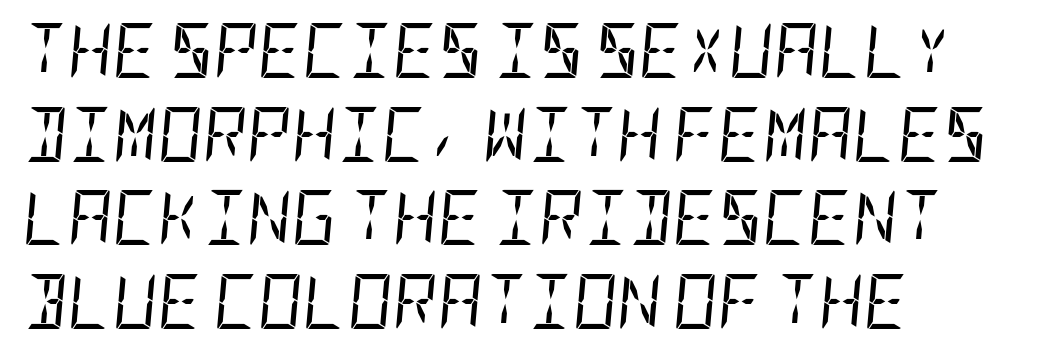
The image shows 55 px regular-weight, condensed type, italic (leaning right); set left-aligned, normal line spacing (1.52x), normal letter spacing, not underlined; low stroke contrast and a large x-height.
